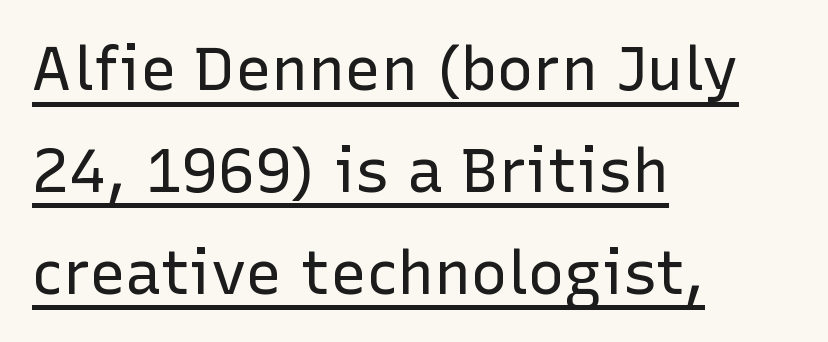
Q: Is the text bold? A: No.
Q: Is the text italic (slanted)? A: No, it is upright.
Q: Is the typeface a serif or a sans-serif typeface? A: Sans-serif.
Q: Is the text underlined? A: Yes.
Q: How is the paragraph aligned? A: Left-aligned.
Q: Is the spacing between letters normal or unusually wide? A: Normal.
Q: Is the spacing between lines tight, normal or loose? A: Normal.
Q: Width (condensed, normal, or wide)? A: Normal.
Q: Stroke contrast? A: Low.
Q: x-height? A: Medium.
Q: Monospaced? A: No.
